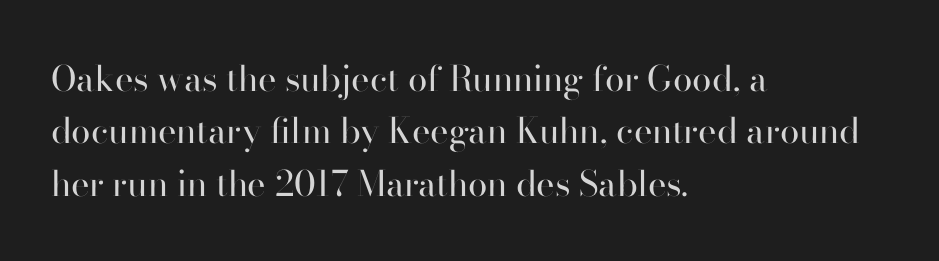
The image shows 35 px regular-weight sans-serif type, upright; set left-aligned, normal line spacing (1.5x), normal letter spacing, not underlined; high stroke contrast and a small x-height.
